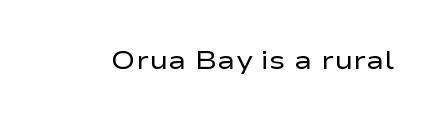
The image shows 25 px text type, upright; set normal letter spacing, not underlined.
